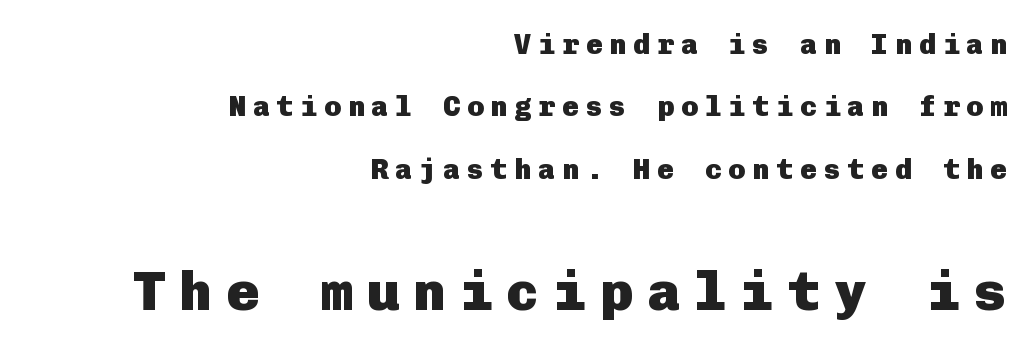
The image shows 55 px heavy sans-serif type, upright; set right-aligned, loose line spacing (2.23x), unusually wide letter spacing (+0.25 em), not underlined; the second (bottom) block is 1.96x larger; low stroke contrast and a medium x-height.
